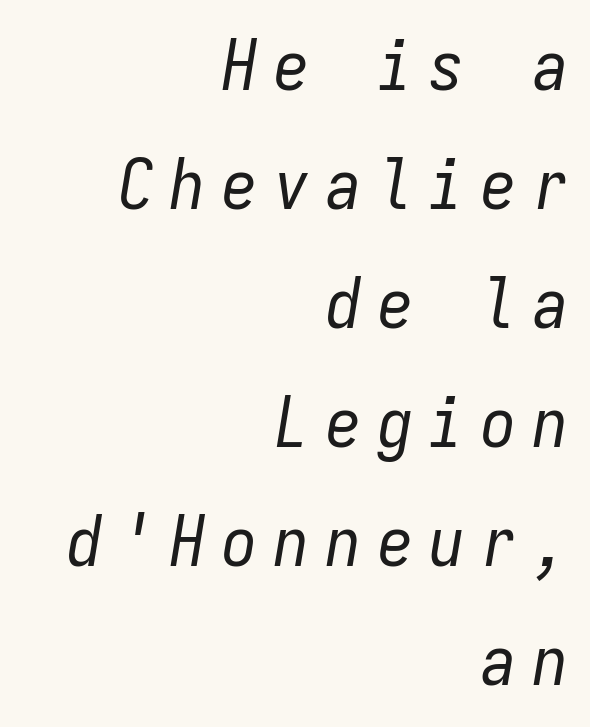
The image shows 70 px regular-weight, condensed type, italic (leaning right), monospaced; set right-aligned, normal line spacing (1.7x), unusually wide letter spacing (+0.24 em), not underlined; low stroke contrast and a medium x-height.
